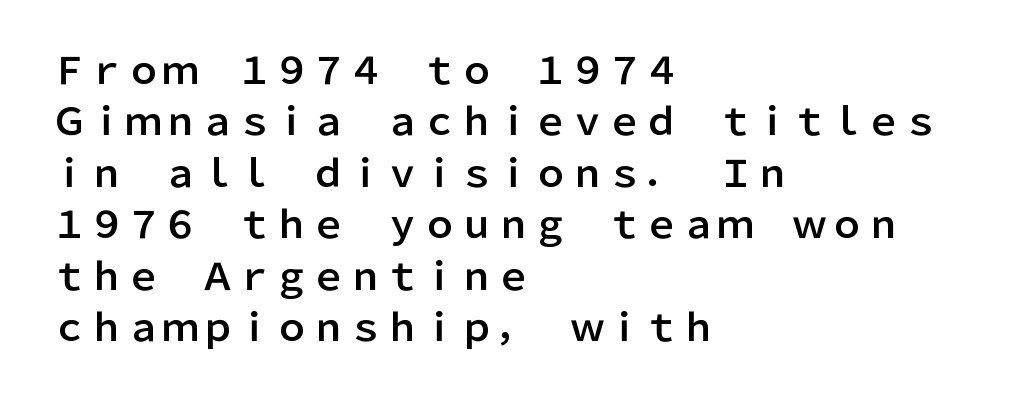
Honestly, the letter spacing is just normal — you wouldn't notice it. The specimen reads as upright at a glance. Beneath every word, the page is bare. Horizontally, the lines are justified to the leading edge only. The designer went with a sans here, leaving each stem footless. The passage shown is typed in a proportional face where columns would drift.
